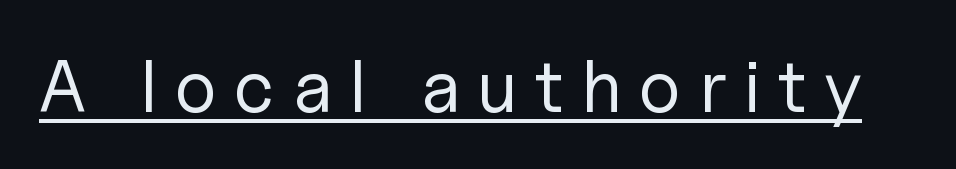
Q: Is the text bold? A: No.
Q: Is the text italic (slanted)? A: No, it is upright.
Q: Is the typeface a serif or a sans-serif typeface? A: Sans-serif.
Q: Is the text underlined? A: Yes.
Q: Is the spacing between letters normal or unusually wide? A: Unusually wide.
Q: Width (condensed, normal, or wide)? A: Normal.
Q: Stroke contrast? A: Low.
Q: x-height? A: Medium.
Q: Monospaced? A: No.
